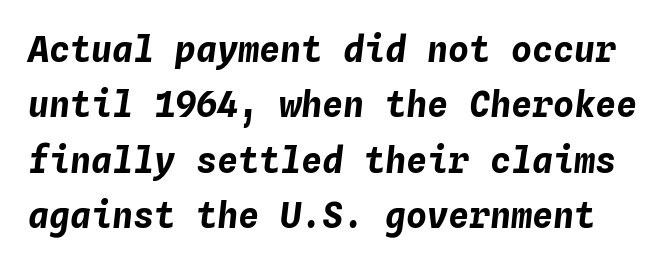
On the weight axis this lands at bold, roughly 700. Honestly, there is no underline to notice here at all. Monospaced: the letters line up in strict vertical columns. A typesetter would mark this as italic. These lines sit exactly where default settings would place them.
